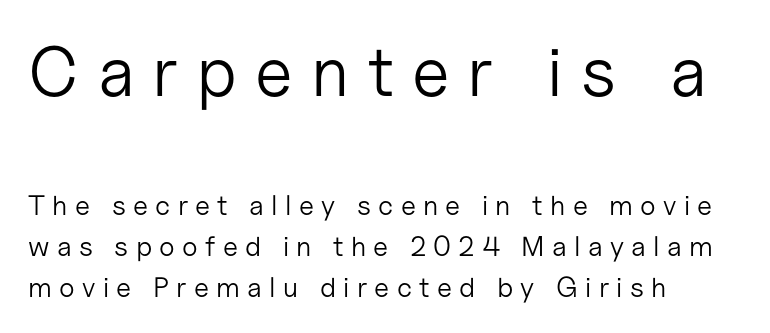
The image shows 70 px light sans-serif type, upright; set left-aligned, normal line spacing (1.47x), unusually wide letter spacing (+0.26 em), not underlined; the first (top) block is 2.5x larger; low stroke contrast and a medium x-height.
